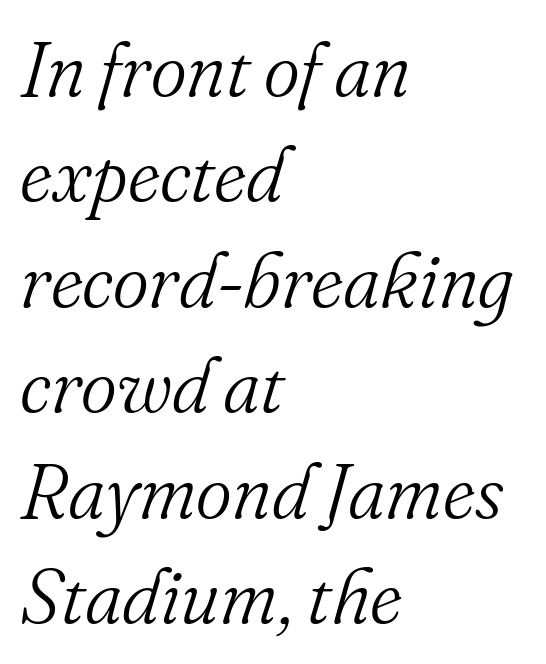
Q: Is the text bold? A: No.
Q: Is the text italic (slanted)? A: Yes, it leans right by about 16 degrees.
Q: Is the typeface a serif or a sans-serif typeface? A: Serif.
Q: Is the text underlined? A: No.
Q: How is the paragraph aligned? A: Left-aligned.
Q: Is the spacing between letters normal or unusually wide? A: Normal.
Q: Is the spacing between lines tight, normal or loose? A: Normal.
Q: Width (condensed, normal, or wide)? A: Normal.
Q: Stroke contrast? A: Medium.
Q: x-height? A: Small.
Q: Monospaced? A: No.
